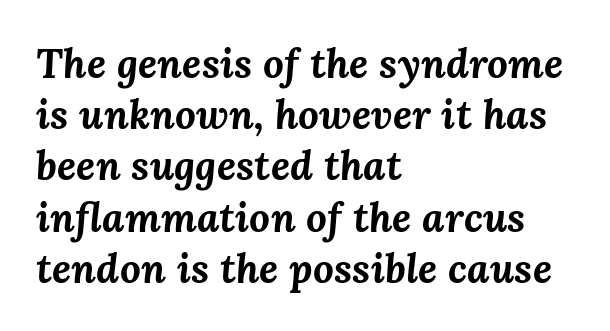
A typesetter would call this proportional, since set widths differ per character. The type is set solid horizontally, with unmodified tracking. How would I describe the line gaps? Plain and ordinary. Layout note: lines flush left.
